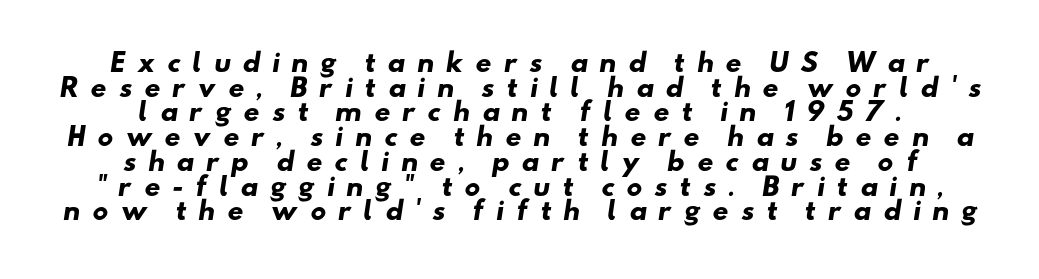
{"bold": "yes", "underline": "no", "align": "center", "line_spacing": "tight", "line_spacing_ratio": 0.99, "letter_spacing": "wide", "letter_spacing_em": 0.45, "glyph_px": 25}
